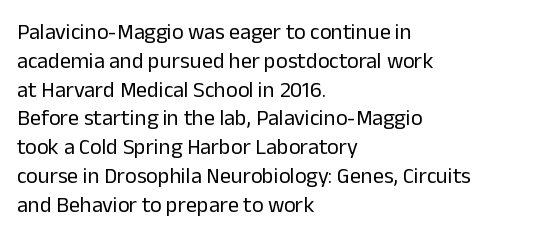
Q: Is the text bold? A: No.
Q: Is the text italic (slanted)? A: No, it is upright.
Q: Is the text underlined? A: No.
Q: How is the paragraph aligned? A: Left-aligned.
Q: Is the spacing between letters normal or unusually wide? A: Normal.
Q: Is the spacing between lines tight, normal or loose? A: Normal.
